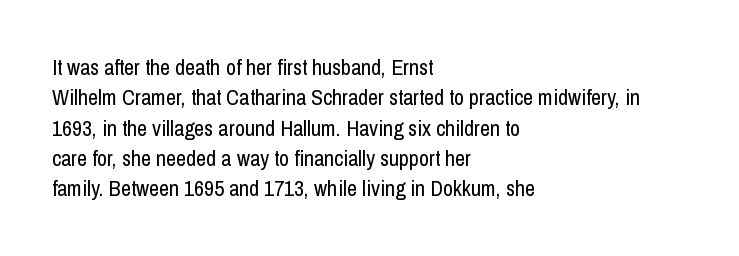
{"italic": "no", "bold": "no", "underline": "no", "align": "left", "line_spacing": "normal", "line_spacing_ratio": 1.38, "letter_spacing": "normal", "letter_spacing_em": 0.0, "glyph_px": 22}
